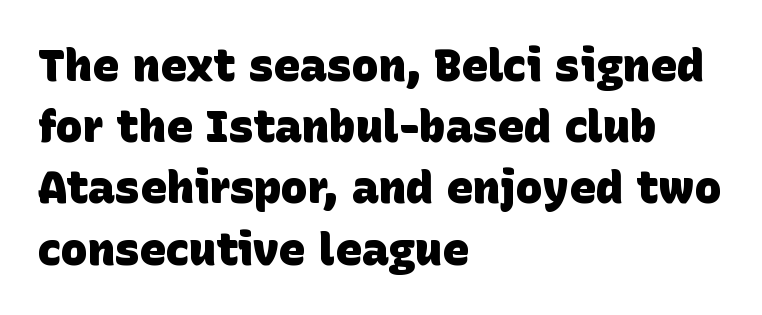
The image shows 45 px heavy sans-serif type; set left-aligned, normal line spacing (1.36x), normal letter spacing, not underlined; low stroke contrast and a large x-height.
